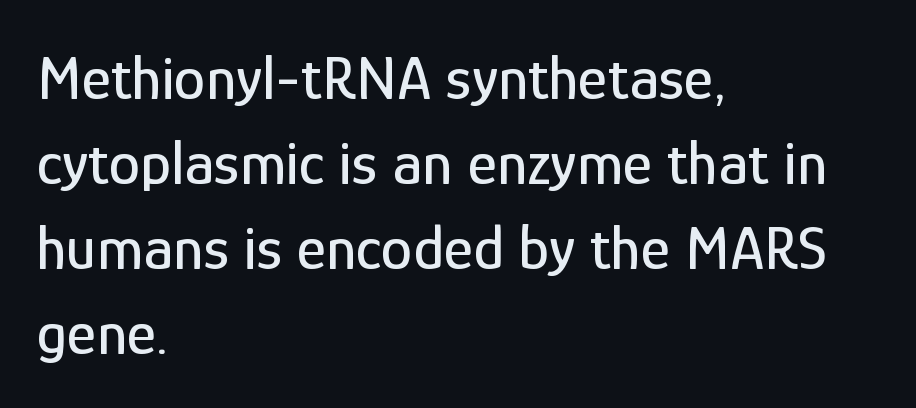
The image shows 63 px condensed sans-serif type, upright; set left-aligned, normal line spacing (1.35x), normal letter spacing, not underlined; low stroke contrast and a medium x-height.
